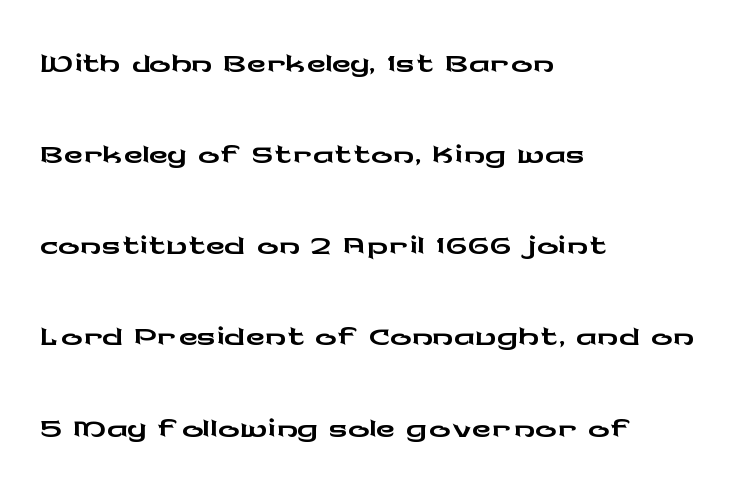
Q: Is the text italic (slanted)? A: No, it is upright.
Q: Is the typeface a serif or a sans-serif typeface? A: Sans-serif.
Q: Is the text underlined? A: No.
Q: How is the paragraph aligned? A: Left-aligned.
Q: Is the spacing between letters normal or unusually wide? A: Normal.
Q: Width (condensed, normal, or wide)? A: Wide.
Q: Stroke contrast? A: Low.
Q: x-height? A: Medium.
Q: Monospaced? A: No.
